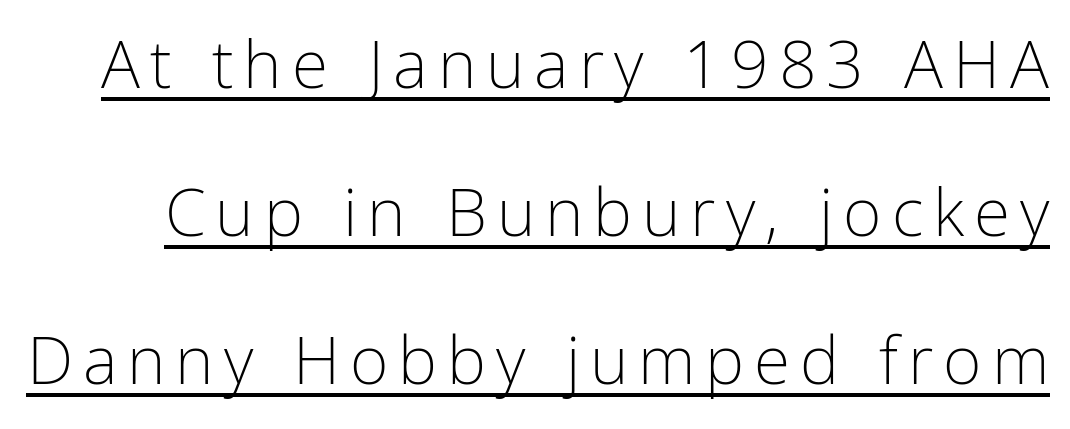
{"serif": "no", "italic": "no", "bold": "no", "weight": "light", "width": "condensed", "stroke_contrast": "low", "x_height": "medium", "monospaced": "no", "underline": "yes", "line_spacing": "loose", "line_spacing_ratio": 2.24, "glyph_px": 66}
